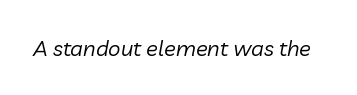
Descenders hang freely into open space. The axis of the letterforms is tilted away from vertical. Observe the ordinary spacing: letters are neighbours, not strangers. These glyphs show unthickened strokes, regular width or finer.
